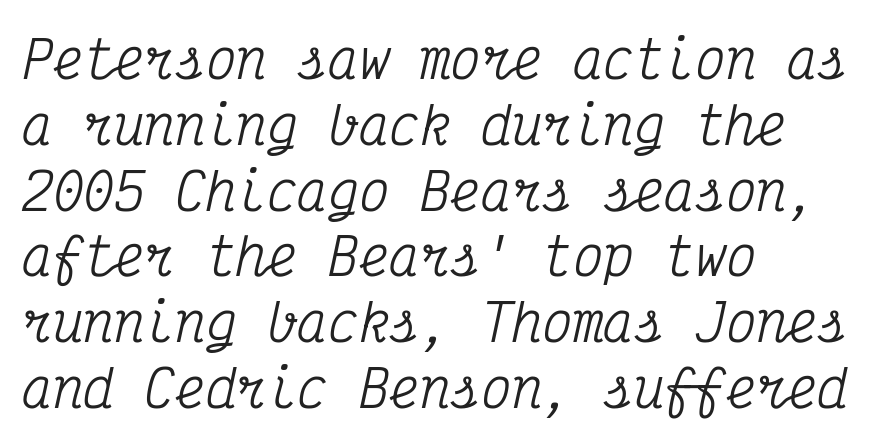
The strip under each line holds only bare page. Is this a fixed-width face? Yes — each glyph sits in an identical cell. Layout note: lines flush left. Students, note that the glyphs here touch the page at normal intervals.
